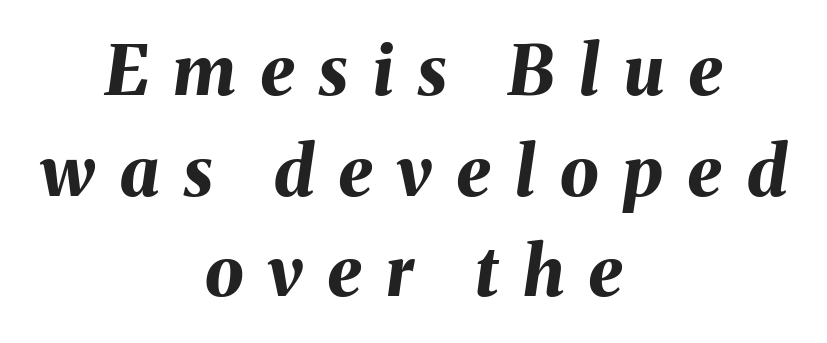
The axis of the letterforms is tilted away from vertical. A typesetter would call this proportional, since set widths differ per character. The rendering uses a bold face; every stroke is thick and dark. The tracking jumps out immediately: characters are airy and widely separated. If you folded the block vertically in half, each line would mirror itself in length.
